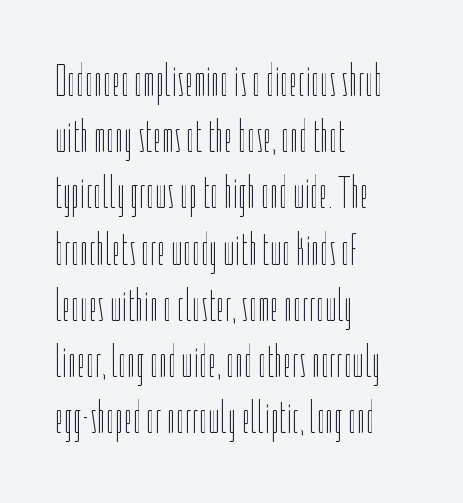
The lettering stays uniformly vertical, giving the passage a roman look. Every row of glyphs begins at an identical x-position on the left. Students, note that the glyphs here touch the page at normal intervals. Spacing verdict: proportional, widths tailored to each character. Rule under the text: the space is simply empty. The passage shown stacks its lines at a standard gap.
